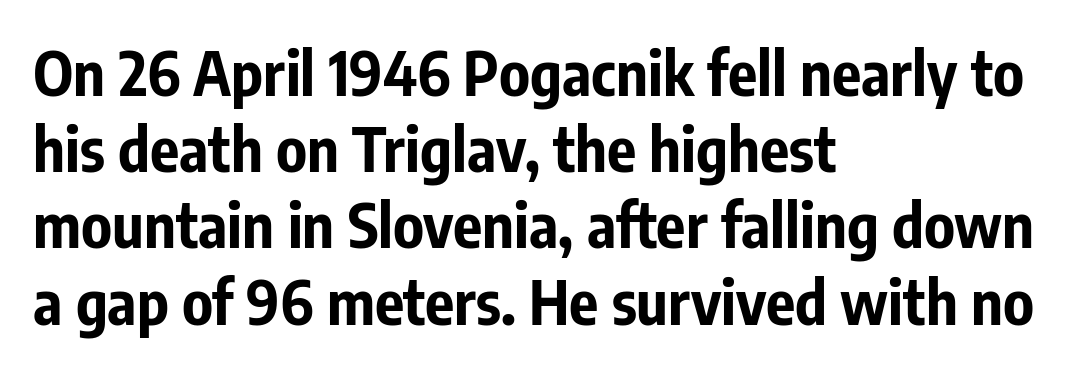
Q: Is the text bold? A: Yes.
Q: Is the text italic (slanted)? A: No, it is upright.
Q: Is the typeface a serif or a sans-serif typeface? A: Sans-serif.
Q: Is the text underlined? A: No.
Q: How is the paragraph aligned? A: Left-aligned.
Q: Is the spacing between letters normal or unusually wide? A: Normal.
Q: Is the spacing between lines tight, normal or loose? A: Normal.
Q: Width (condensed, normal, or wide)? A: Condensed.
Q: Stroke contrast? A: Low.
Q: x-height? A: Medium.
Q: Monospaced? A: No.
